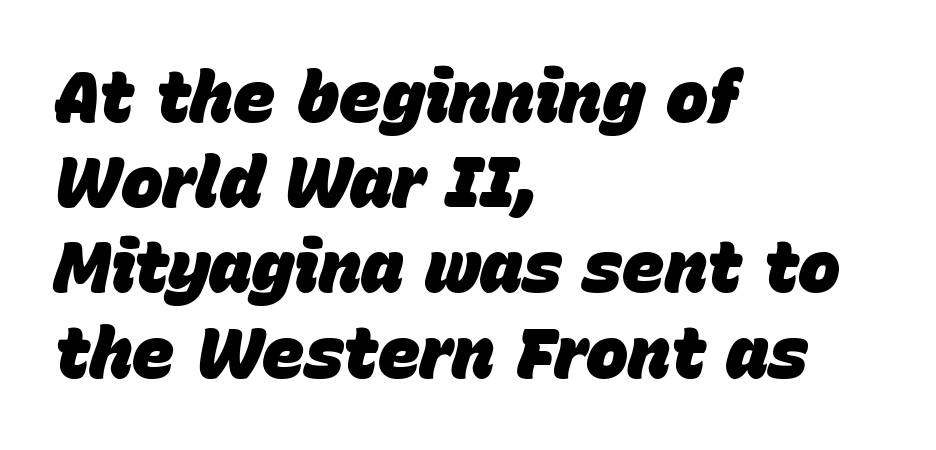
Q: Is the text bold? A: Yes.
Q: Is the text italic (slanted)? A: Yes, it leans right by about 15 degrees.
Q: Is the text underlined? A: No.
Q: How is the paragraph aligned? A: Left-aligned.
Q: Is the spacing between letters normal or unusually wide? A: Normal.
Q: Width (condensed, normal, or wide)? A: Normal.
Q: Stroke contrast? A: Low.
Q: x-height? A: Large.
Q: Monospaced? A: No.
